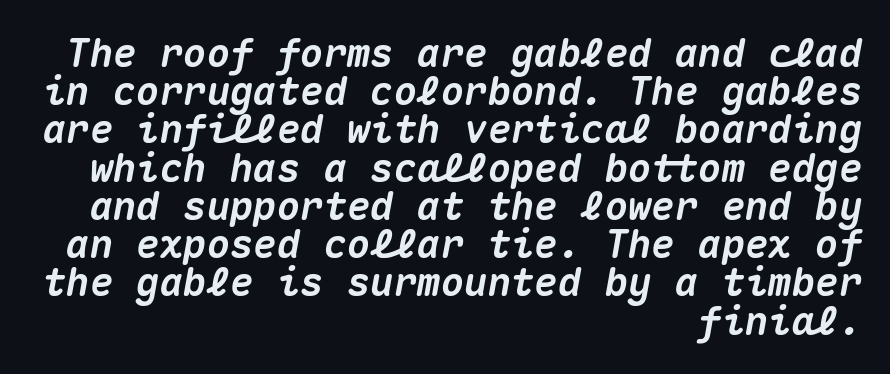
Q: Is the text bold? A: Yes.
Q: Is the text italic (slanted)? A: Yes, it leans right by about 10 degrees.
Q: Is the text underlined? A: No.
Q: How is the paragraph aligned? A: Right-aligned.
Q: Is the spacing between letters normal or unusually wide? A: Normal.
Q: Is the spacing between lines tight, normal or loose? A: Tight.
Q: Width (condensed, normal, or wide)? A: Normal.
Q: Stroke contrast? A: Medium.
Q: x-height? A: Medium.
Q: Monospaced? A: Yes.
